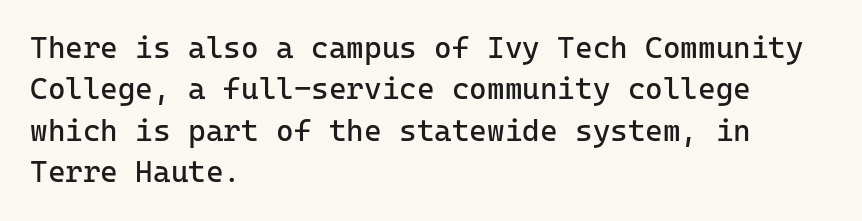
These lines stack with their left ends in a neat column. Is the type heavy? It reads as light-to-regular instead. The passage shown stacks its lines at a standard gap. The passage shown is typed in a monospace face where columns stay perfectly aligned. Anything drawn beneath the words? Only blank space.
